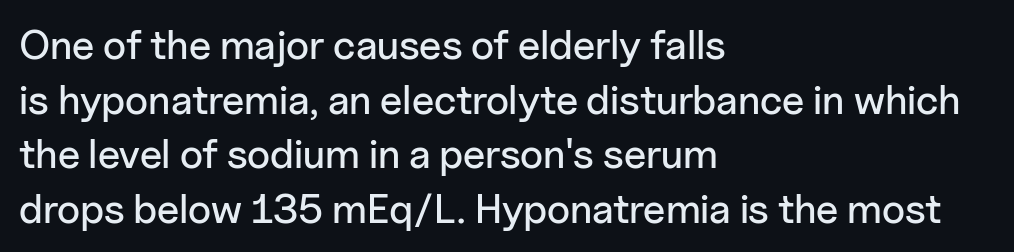
The image shows 41 px sans-serif type, upright; set left-aligned, normal line spacing (1.33x), normal letter spacing, not underlined; low stroke contrast and a medium x-height.
